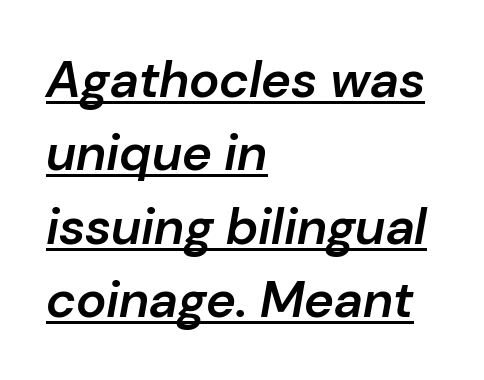
Whoever set this chose a conventional vertical rhythm. The glyphs have the mass of a demibold cut, below bold. This is oblique type, the kind used for emphasis or titles. Think of a printed novel: that variable character pitch is what you see here. This is underlined copy, the kind a proofreader might mark for attention.
